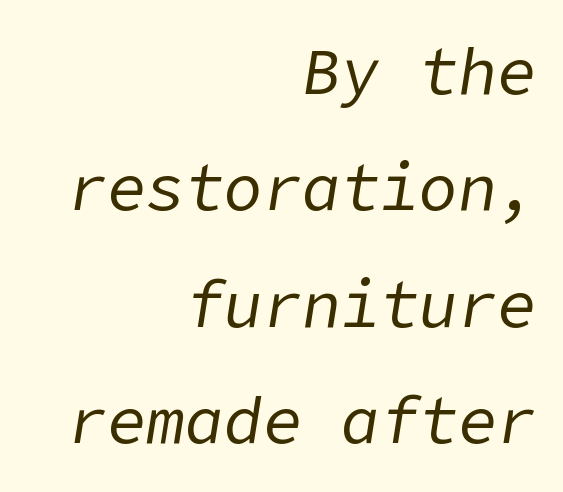
The image shows 65 px regular-weight type, italic (leaning right); set right-aligned, line spacing 1.79x, normal letter spacing, not underlined; low stroke contrast and a medium x-height.
